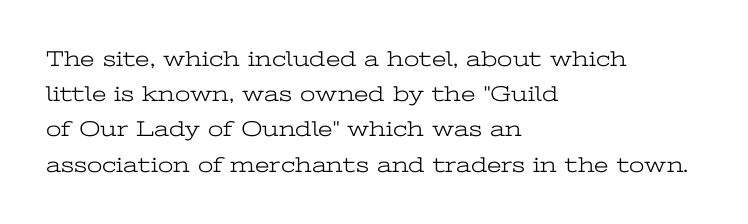
The image shows 22 px text type, upright; set left-aligned, normal line spacing (1.6x), normal letter spacing, not underlined.
